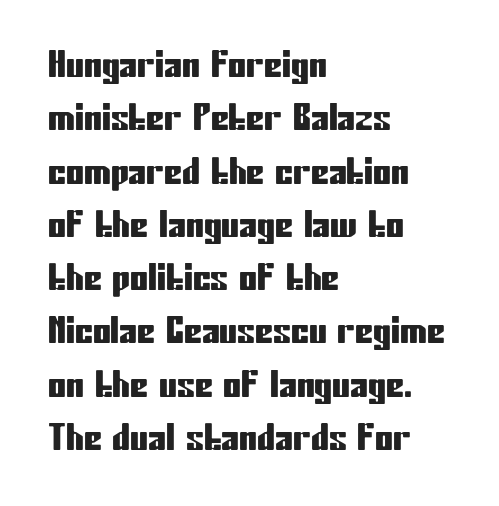
Q: Is the text italic (slanted)? A: No, it is upright.
Q: Is the typeface a serif or a sans-serif typeface? A: Sans-serif.
Q: Is the text underlined? A: No.
Q: How is the paragraph aligned? A: Left-aligned.
Q: Is the spacing between letters normal or unusually wide? A: Normal.
Q: Is the spacing between lines tight, normal or loose? A: Normal.
Q: Width (condensed, normal, or wide)? A: Condensed.
Q: Stroke contrast? A: Low.
Q: x-height? A: Medium.
Q: Monospaced? A: No.
